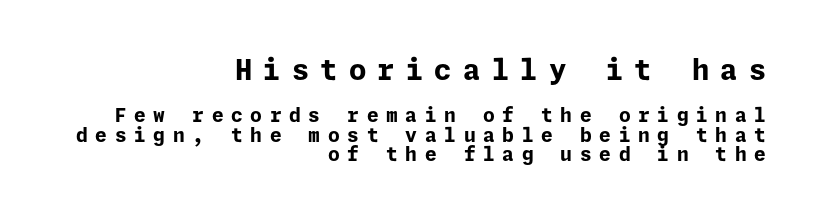
You get the large type first, then a drop to smaller type. This rendering features lettering with no underline. I'd call this a sans setting — the letters go barefoot. This sample uses an upright cut, with every glyph sitting square on the baseline.
